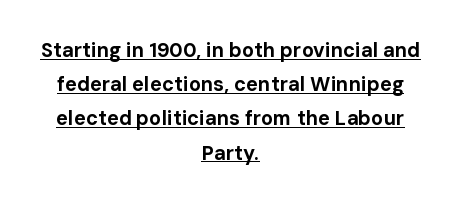
The image shows 20 px bold type, upright; set centered, line spacing 1.71x, normal letter spacing, underlined.
